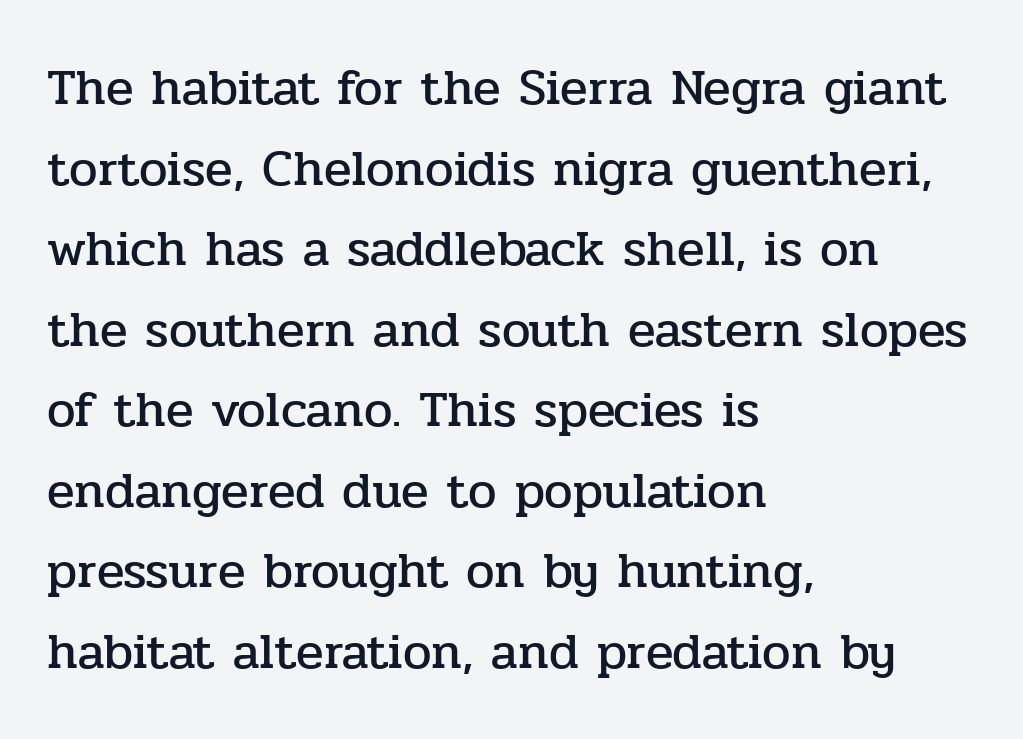
The image shows 51 px serif type, upright; set left-aligned, normal line spacing (1.58x), normal letter spacing, not underlined; low stroke contrast and a medium x-height.
